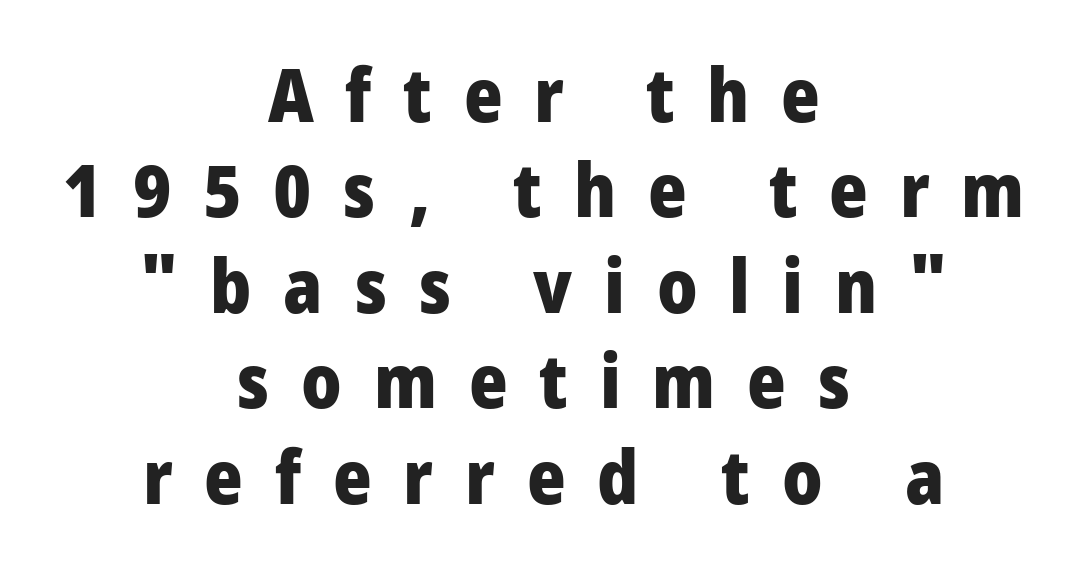
Q: Is the text bold? A: Yes.
Q: Is the text italic (slanted)? A: No, it is upright.
Q: Is the typeface a serif or a sans-serif typeface? A: Sans-serif.
Q: Is the text underlined? A: No.
Q: How is the paragraph aligned? A: Centered.
Q: Is the spacing between letters normal or unusually wide? A: Unusually wide.
Q: Is the spacing between lines tight, normal or loose? A: Normal.
Q: Width (condensed, normal, or wide)? A: Condensed.
Q: Stroke contrast? A: Low.
Q: x-height? A: Large.
Q: Monospaced? A: No.
